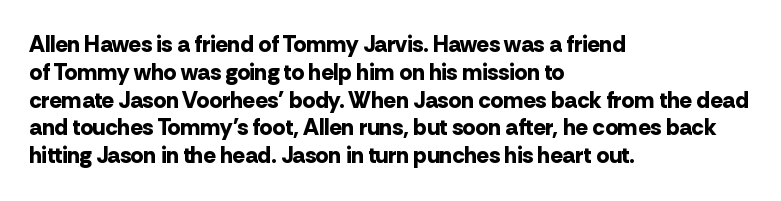
{"italic": "no", "bold": "yes", "underline": "no", "align": "left", "line_spacing_ratio": 1.21, "letter_spacing": "normal", "letter_spacing_em": 0.0, "glyph_px": 23}
